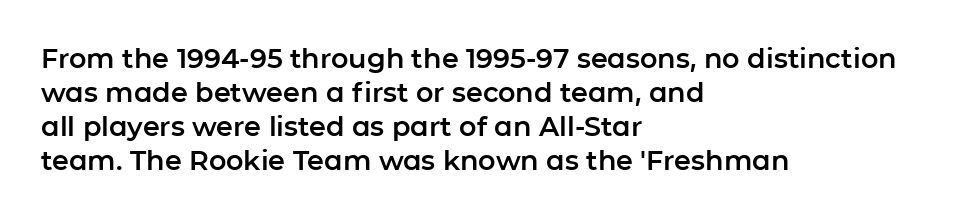
Q: Is the text italic (slanted)? A: No, it is upright.
Q: Is the text underlined? A: No.
Q: How is the paragraph aligned? A: Left-aligned.
Q: Is the spacing between letters normal or unusually wide? A: Normal.
Q: Is the spacing between lines tight, normal or loose? A: Normal.
